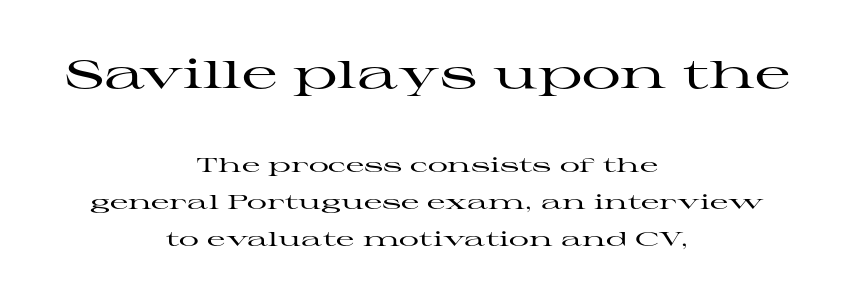
The passage shown is typeset with a serif family. Characters follow at the spacing the type designer built in. Character widths vary here, with narrow letters taking less room than wide ones. Italic? Not at all — the glyphs are vertical. Any mark beneath the type? The region is blank.
